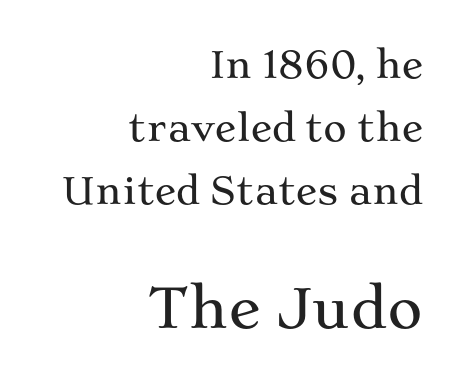
Visually the block forms a straight wall on the right and a jagged coastline on the left. The baseline area is clear. The type family on display is of the serif kind. Nothing unusual about the tracking: characters are spaced as the font intends. Rendered with straight, roman letterforms.
